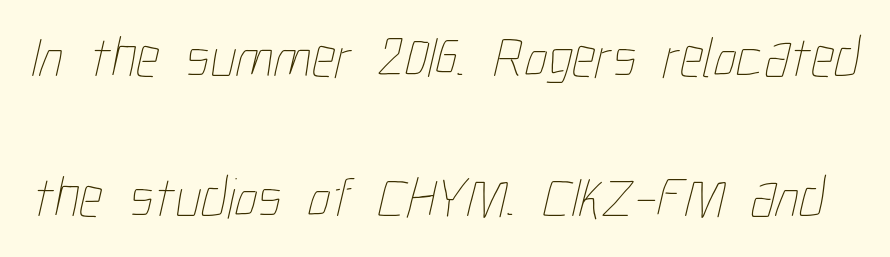
Leading is clearly above the norm, producing a sparse column. In terms of letterspacing, this is plain default setting. Each stroke keeps to a modest, everyday thickness or less. Here the designer chose a conventional face with non-uniform glyph widths. Decoration check: the copy has no underline.
